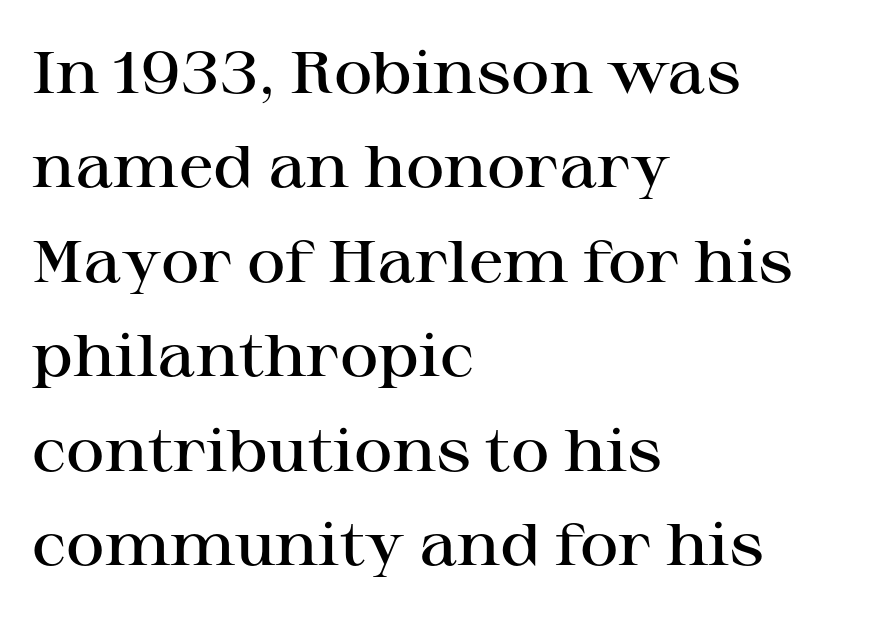
The image shows 59 px semibold, wide serif type, upright; set left-aligned, normal line spacing (1.6x), normal letter spacing, not underlined; high stroke contrast and a medium x-height.
